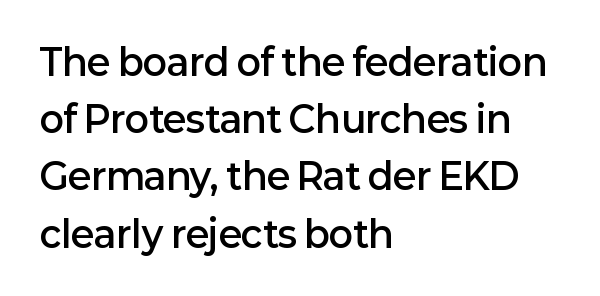
The image shows 36 px semibold sans-serif type, upright; set left-aligned, normal line spacing (1.59x), normal letter spacing, not underlined; low stroke contrast and a medium x-height.
